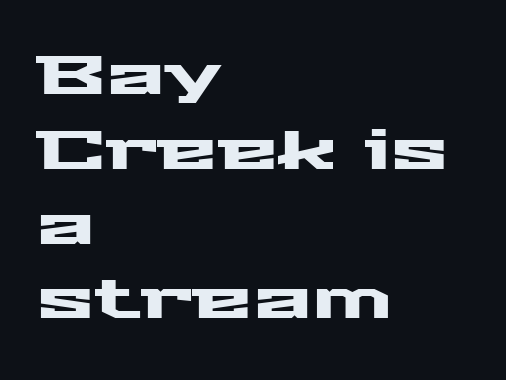
Standard letterfit; no display-style spreading of the glyphs. You can tell from the bare stems that sans-serif type was used. The baseline area is clear. Vertical strokes here are truly vertical.
